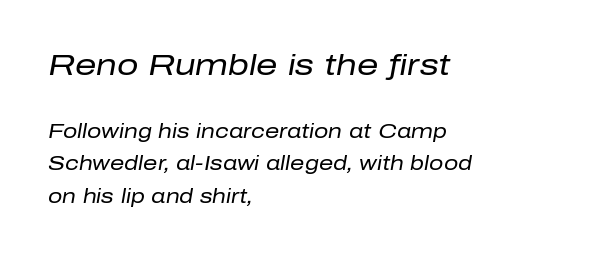
Rule under the text: the space is simply empty. When letters slant like this, we call the style italic. This sample has the flowing, uneven cadence of proportional lettering. Bigger letters appear in the top chunk; the bottom chunk is reduced.
